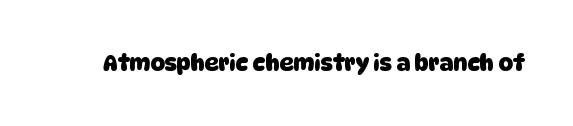
The image shows 22 px bold type; set normal letter spacing, not underlined.
